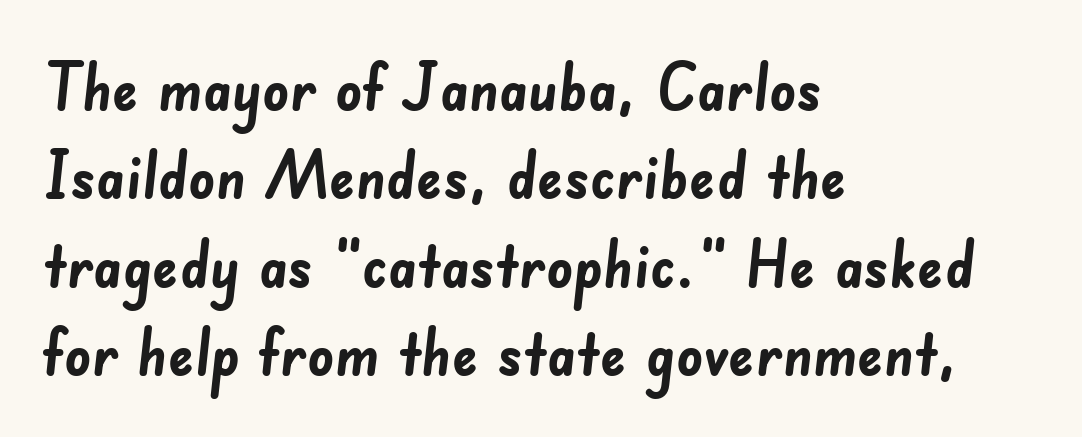
{"serif": "no", "bold": "yes", "weight": "semibold", "width": "normal", "stroke_contrast": "low", "x_height": "small", "monospaced": "no", "underline": "no", "align": "left", "line_spacing": "normal", "line_spacing_ratio": 1.36, "letter_spacing": "normal", "letter_spacing_em": 0.0, "glyph_px": 65}
